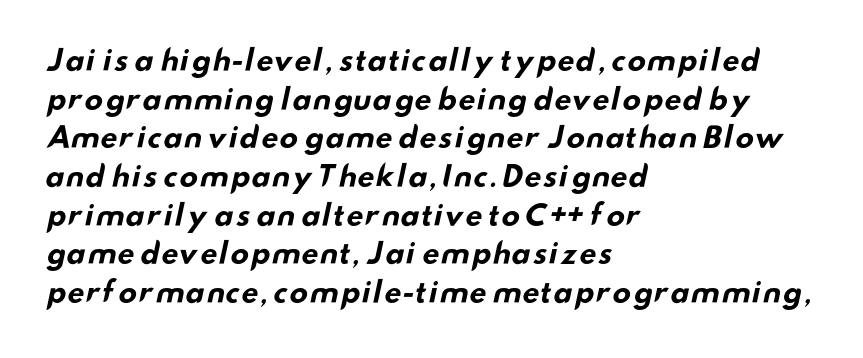
Q: Is the text bold? A: Yes.
Q: Is the typeface a serif or a sans-serif typeface? A: Sans-serif.
Q: Is the text underlined? A: No.
Q: How is the paragraph aligned? A: Left-aligned.
Q: Is the spacing between letters normal or unusually wide? A: Normal.
Q: Is the spacing between lines tight, normal or loose? A: Normal.
Q: Width (condensed, normal, or wide)? A: Wide.
Q: Stroke contrast? A: Low.
Q: x-height? A: Small.
Q: Monospaced? A: No.
